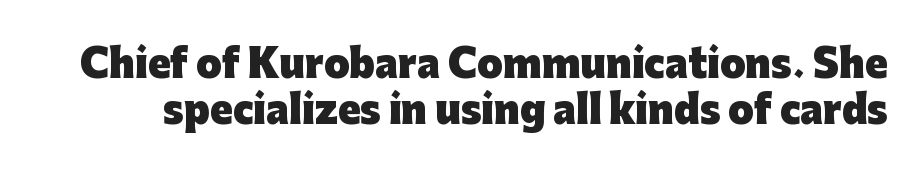
Q: Is the text bold? A: Yes.
Q: Is the text italic (slanted)? A: No, it is upright.
Q: Is the typeface a serif or a sans-serif typeface? A: Sans-serif.
Q: Is the text underlined? A: No.
Q: Is the spacing between letters normal or unusually wide? A: Normal.
Q: Width (condensed, normal, or wide)? A: Normal.
Q: Stroke contrast? A: Low.
Q: x-height? A: Medium.
Q: Monospaced? A: No.
